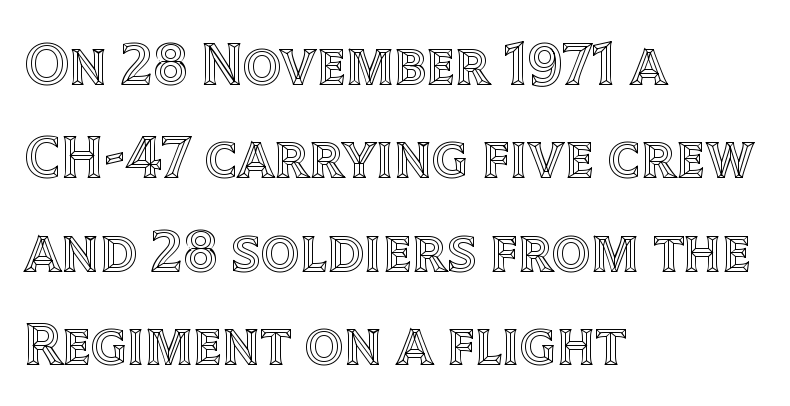
Q: Is the text italic (slanted)? A: No, it is upright.
Q: Is the text underlined? A: No.
Q: How is the paragraph aligned? A: Left-aligned.
Q: Is the spacing between letters normal or unusually wide? A: Normal.
Q: Is the spacing between lines tight, normal or loose? A: Normal.
Q: Width (condensed, normal, or wide)? A: Normal.
Q: x-height? A: Large.
Q: Monospaced? A: No.
